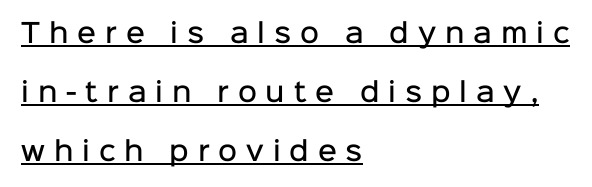
The image shows 26 px text type, upright; set left-aligned, loose line spacing (2.26x), unusually wide letter spacing (+0.34 em), underlined.
